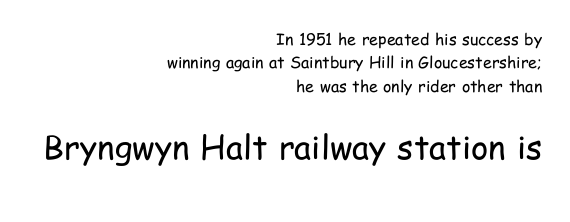
Q: Is the text bold? A: No.
Q: Is the text italic (slanted)? A: No, it is upright.
Q: Is the typeface a serif or a sans-serif typeface? A: Sans-serif.
Q: Is the text underlined? A: No.
Q: How is the paragraph aligned? A: Right-aligned.
Q: Is the spacing between letters normal or unusually wide? A: Normal.
Q: Is the spacing between lines tight, normal or loose? A: Normal.
Q: Which block of text is set in a larger size, the first (top) or the second (bottom)? A: The second (bottom) one.
Q: Width (condensed, normal, or wide)? A: Condensed.
Q: Stroke contrast? A: Low.
Q: x-height? A: Medium.
Q: Monospaced? A: No.
